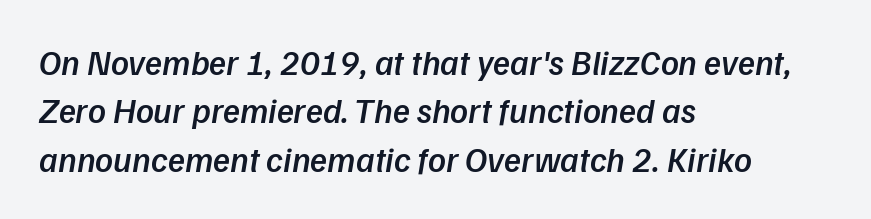
{"serif": "no", "bold": "semi", "weight": "semibold", "width": "normal", "stroke_contrast": "low", "x_height": "medium", "monospaced": "no", "underline": "no", "align": "left", "line_spacing": "normal", "line_spacing_ratio": 1.38, "letter_spacing": "normal", "letter_spacing_em": 0.0, "glyph_px": 35}
